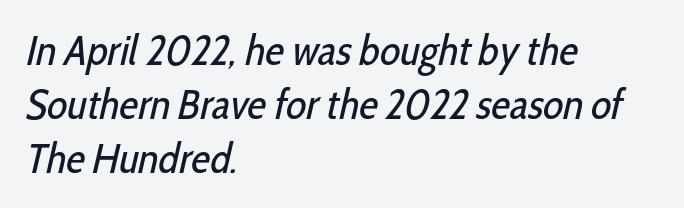
Q: Is the text bold? A: No.
Q: Is the typeface a serif or a sans-serif typeface? A: Sans-serif.
Q: Is the text underlined? A: No.
Q: How is the paragraph aligned? A: Left-aligned.
Q: Is the spacing between letters normal or unusually wide? A: Normal.
Q: Is the spacing between lines tight, normal or loose? A: Normal.
Q: Width (condensed, normal, or wide)? A: Condensed.
Q: Stroke contrast? A: Low.
Q: x-height? A: Medium.
Q: Monospaced? A: No.
